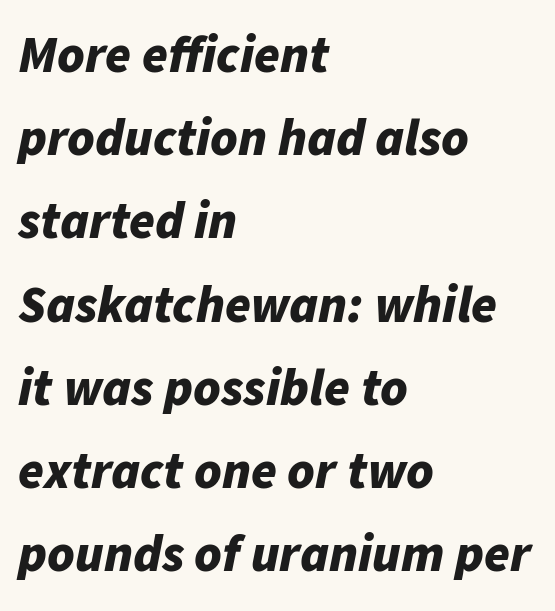
The image shows 52 px bold type, italic (leaning right); set left-aligned, normal line spacing (1.6x), normal letter spacing, not underlined; low stroke contrast and a medium x-height.
